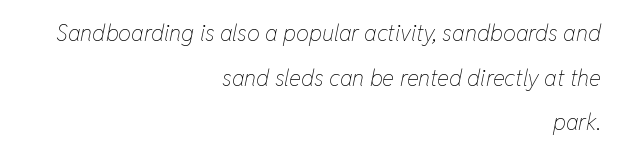
Q: Is the text bold? A: No.
Q: Is the text italic (slanted)? A: Yes, it leans right by about 11 degrees.
Q: Is the text underlined? A: No.
Q: How is the paragraph aligned? A: Right-aligned.
Q: Is the spacing between letters normal or unusually wide? A: Normal.
Q: Is the spacing between lines tight, normal or loose? A: Loose.
